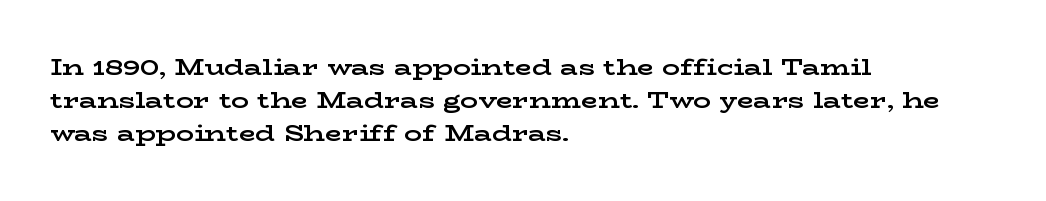
Q: Is the text bold? A: Yes.
Q: Is the text italic (slanted)? A: No, it is upright.
Q: Is the text underlined? A: No.
Q: How is the paragraph aligned? A: Left-aligned.
Q: Is the spacing between letters normal or unusually wide? A: Normal.
Q: Is the spacing between lines tight, normal or loose? A: Normal.
